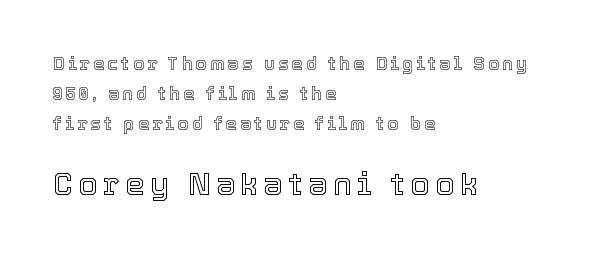
{"italic": "no", "width": "normal", "x_height": "medium", "monospaced": "no", "underline": "no", "align": "left", "line_spacing": "normal", "line_spacing_ratio": 1.66, "larger_block": "second", "size_ratio": 1.72, "glyph_px": 31}
